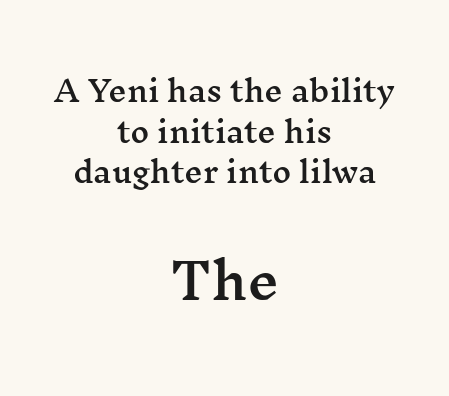
{"serif": "yes", "italic": "no", "width": "wide", "stroke_contrast": "medium", "x_height": "medium", "monospaced": "no", "underline": "no", "align": "center", "line_spacing": "normal", "line_spacing_ratio": 1.4, "letter_spacing": "normal", "letter_spacing_em": 0.0, "larger_block": "second", "size_ratio": 1.72, "glyph_px": 50}
